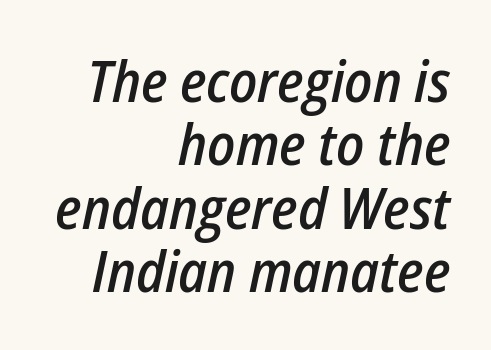
A clean baseline with only descenders dipping below it. Character widths vary here, with narrow letters taking less room than wide ones. Tightly led — the rows are bunched. Is the letter spacing exaggerated? No — it looks like the ordinary default. How heavy is the stroke? Medium-heavy — a semibold, shy of bold. The lines are quadded right.
